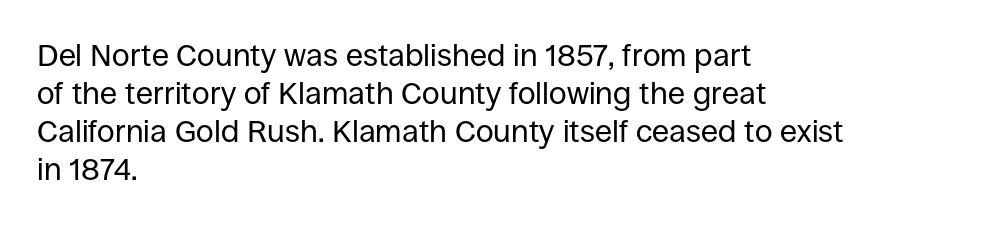
The image shows 31 px regular-weight sans-serif type, upright; set left-aligned, line spacing 1.23x, normal letter spacing, not underlined; low stroke contrast and a large x-height.
